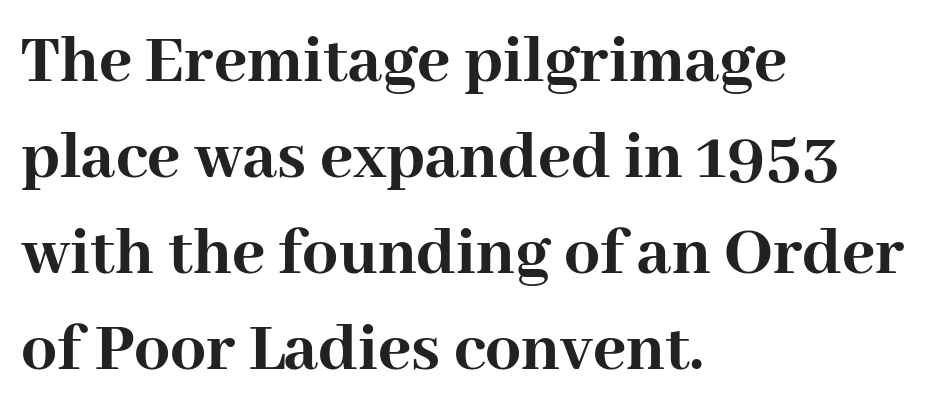
The image shows 71 px semibold serif type, upright; set left-aligned, normal line spacing (1.35x), normal letter spacing, not underlined; high stroke contrast and a medium x-height.
